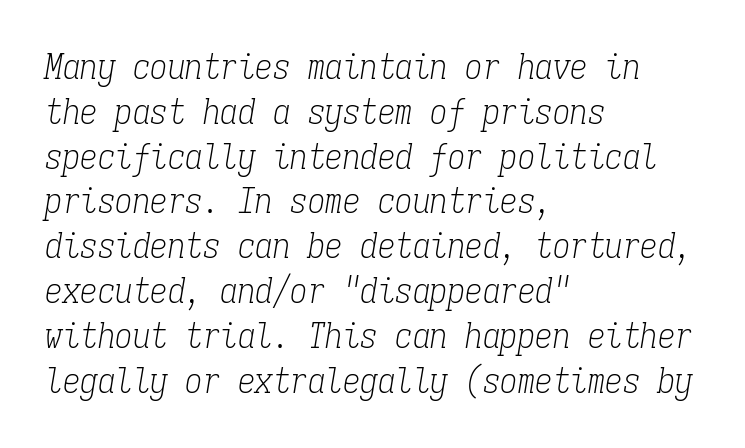
{"serif": "yes", "italic": "yes", "lean": "right", "slant_degrees": 9, "bold": "no", "weight": "light", "width": "condensed", "stroke_contrast": "low", "x_height": "medium", "monospaced": "yes", "underline": "no", "align": "left", "line_spacing": "normal", "line_spacing_ratio": 1.28, "letter_spacing": "normal", "letter_spacing_em": 0.0, "glyph_px": 35}
